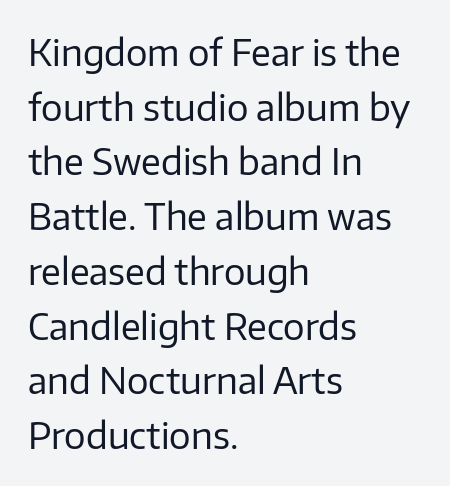
The image shows 36 px regular-weight sans-serif type, upright; set left-aligned, normal line spacing (1.52x), normal letter spacing, not underlined; low stroke contrast and a medium x-height.
